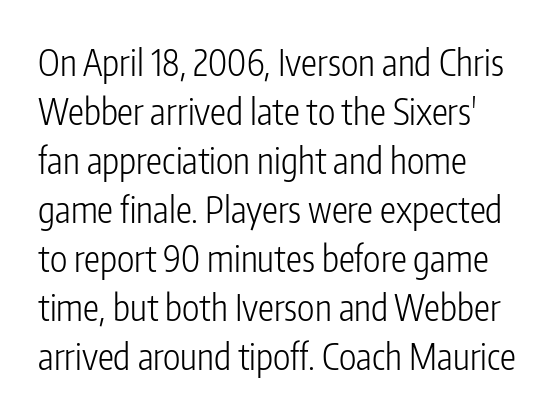
The image shows 36 px light, condensed sans-serif type, upright; set left-aligned, normal line spacing (1.36x), normal letter spacing, not underlined; low stroke contrast and a medium x-height.
